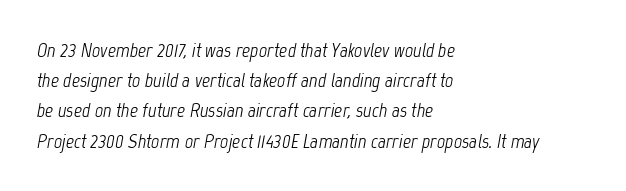
The image shows 20 px text type, italic (leaning right); set left-aligned, normal line spacing (1.51x), normal letter spacing, not underlined.
